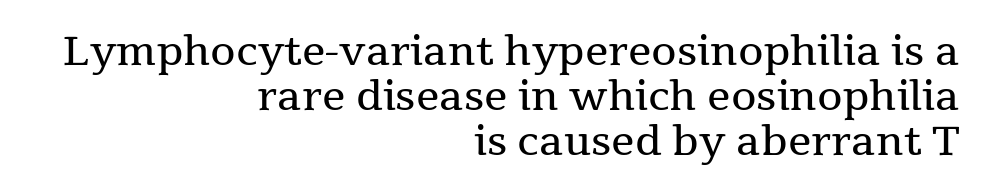
Q: Is the text bold? A: No.
Q: Is the text italic (slanted)? A: No, it is upright.
Q: Is the typeface a serif or a sans-serif typeface? A: Serif.
Q: Is the text underlined? A: No.
Q: How is the paragraph aligned? A: Right-aligned.
Q: Is the spacing between letters normal or unusually wide? A: Normal.
Q: Is the spacing between lines tight, normal or loose? A: Tight.
Q: Width (condensed, normal, or wide)? A: Normal.
Q: Stroke contrast? A: Medium.
Q: x-height? A: Medium.
Q: Monospaced? A: No.
